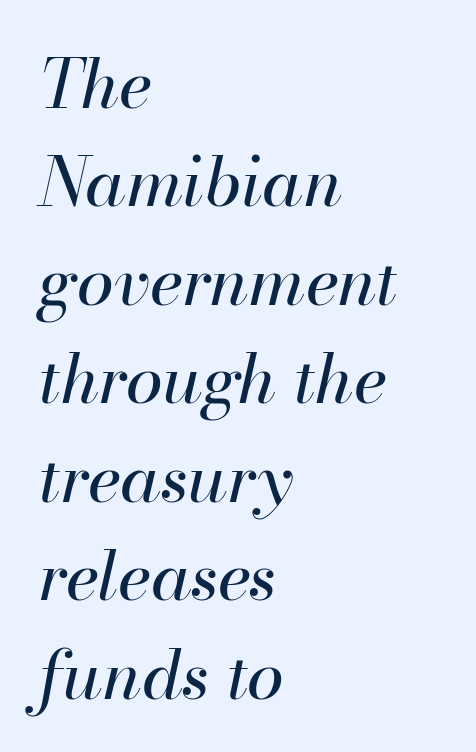
The rendering keeps characters at their native spacing. Compared with a typical body face, this is equally light or lighter still. Underlining? Definitely not there. The typesetter chose a ragged-right arrangement here. You can tell it's italic because the verticals aren't actually vertical.
